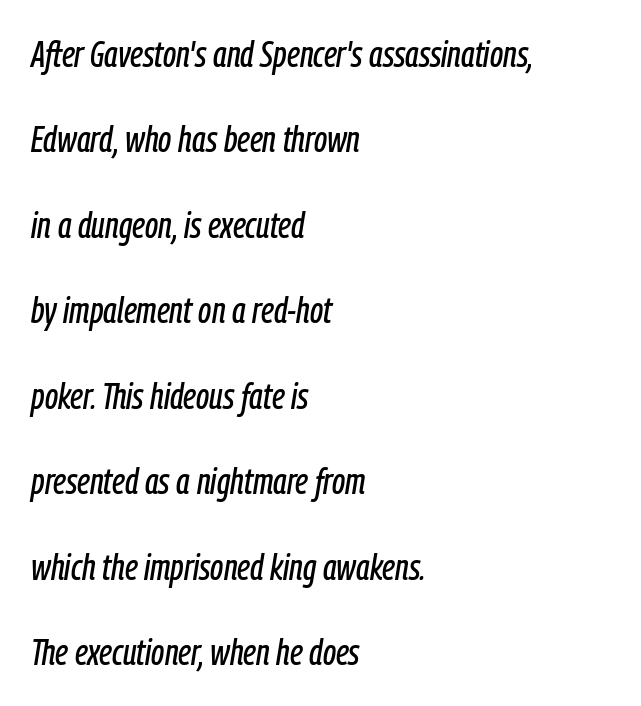
Slant detected: the letters are inclined. The type is set solid horizontally, with unmodified tracking. The lines are spread far apart with generous leading. Where is the straight margin? On the left. The foot of each line stays bare and open. Proportional: the letters do not fall into vertical columns.
